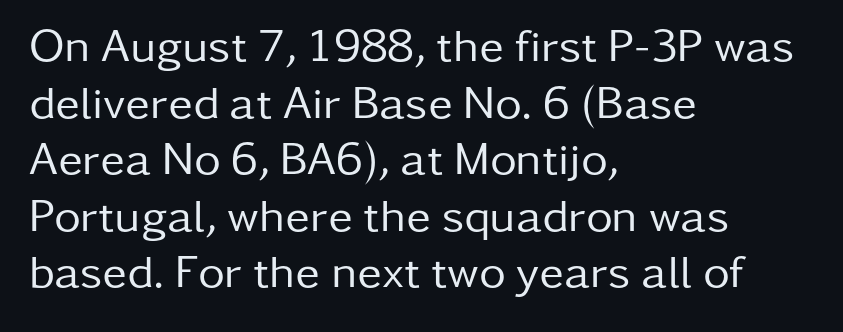
Q: Is the text bold? A: No.
Q: Is the text italic (slanted)? A: No, it is upright.
Q: Is the typeface a serif or a sans-serif typeface? A: Sans-serif.
Q: Is the text underlined? A: No.
Q: How is the paragraph aligned? A: Left-aligned.
Q: Is the spacing between letters normal or unusually wide? A: Normal.
Q: Width (condensed, normal, or wide)? A: Normal.
Q: Stroke contrast? A: Low.
Q: x-height? A: Medium.
Q: Monospaced? A: No.
